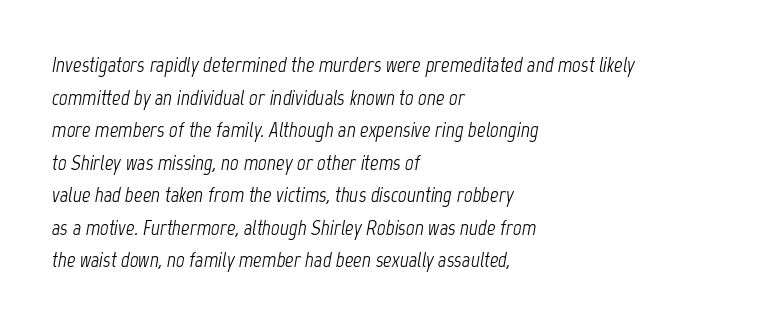
Q: Is the text bold? A: No.
Q: Is the text italic (slanted)? A: Yes, it leans right by about 12 degrees.
Q: Is the text underlined? A: No.
Q: How is the paragraph aligned? A: Left-aligned.
Q: Is the spacing between letters normal or unusually wide? A: Normal.
Q: Is the spacing between lines tight, normal or loose? A: Normal.
